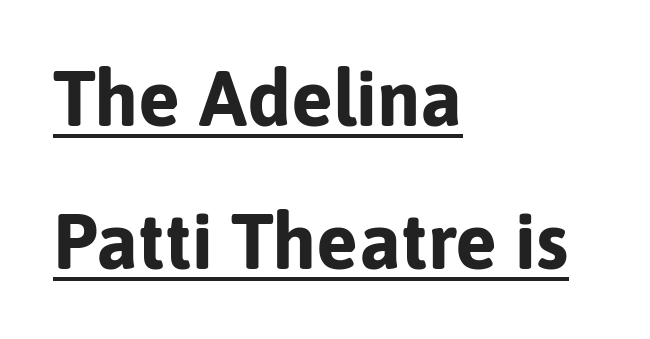
The image shows 78 px bold sans-serif type, upright; set left-aligned, line spacing 1.83x, normal letter spacing, underlined; low stroke contrast and a medium x-height.
